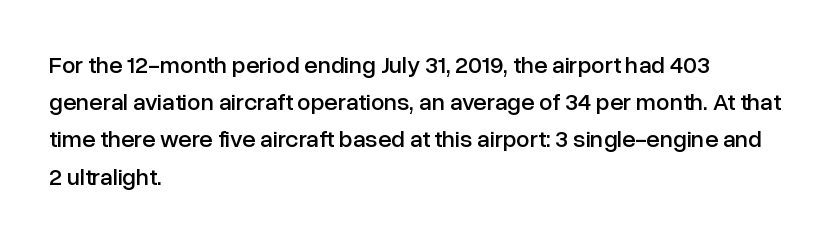
Interline gaps are of average width in this sample. The letters stand upright; this is a roman face. The face used here is rendered with its standard letterfit. Leftover space on each line is placed entirely after the last word. Beneath every word, the page is bare.
